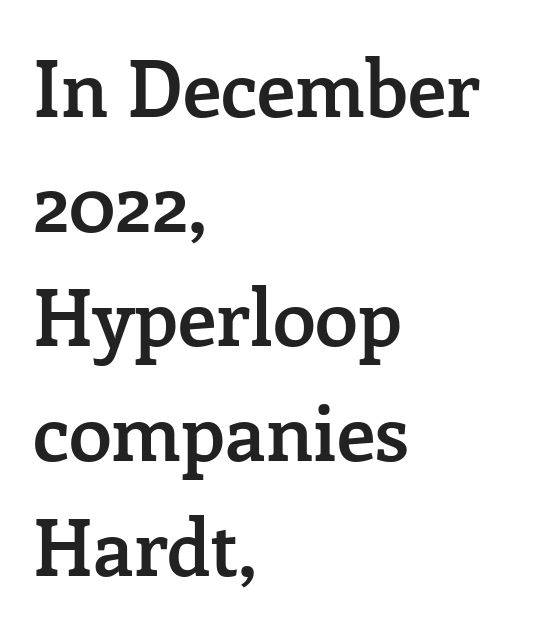
Tall strokes in this sample are plumb rather than angled. Typographic density is moderately raised because the face is semibold. Notice how descenders clear the ascenders below comfortably — that's standard leading. Compared with a centered layout, this one pins lines to the left instead. Nobody touched the tracking dial on this one. A typesetter would call this proportional, since set widths differ per character.
